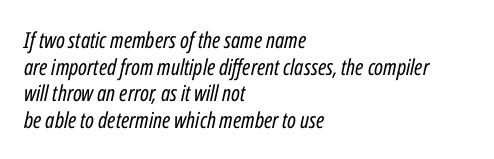
The image shows 22 px text type, italic (leaning right); set left-aligned, line spacing 1.21x, normal letter spacing, not underlined.
